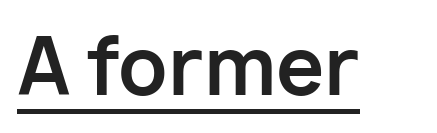
The image shows 77 px bold sans-serif type, upright; set normal letter spacing, underlined; low stroke contrast and a medium x-height.
